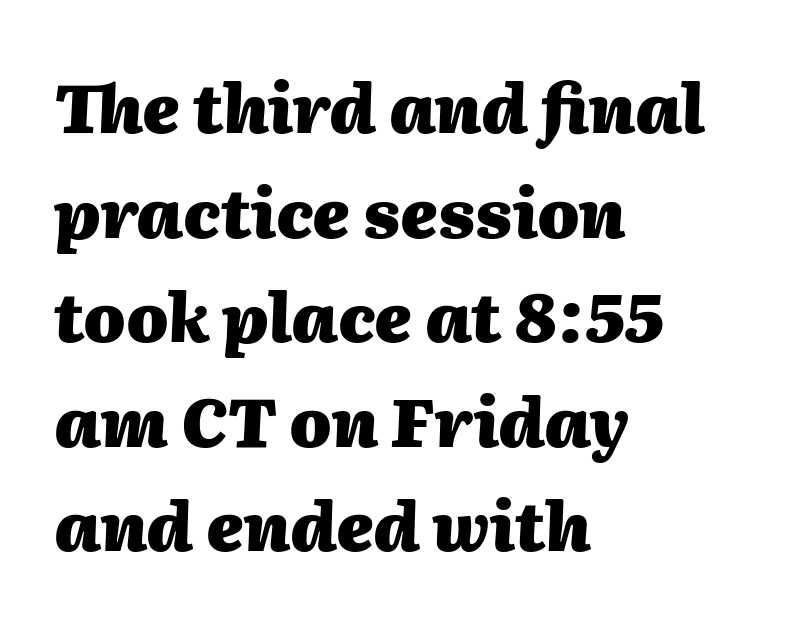
The image shows 67 px heavy type, italic (leaning right); set left-aligned, normal line spacing (1.56x), normal letter spacing, not underlined; medium stroke contrast and a medium x-height.
